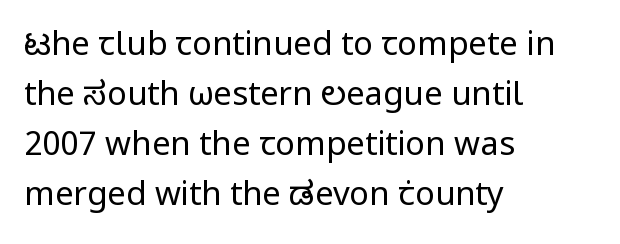
Q: Is the text bold? A: No.
Q: Is the text italic (slanted)? A: No, it is upright.
Q: Is the typeface a serif or a sans-serif typeface? A: Sans-serif.
Q: Is the text underlined? A: No.
Q: How is the paragraph aligned? A: Left-aligned.
Q: Is the spacing between letters normal or unusually wide? A: Normal.
Q: Is the spacing between lines tight, normal or loose? A: Normal.
Q: Width (condensed, normal, or wide)? A: Normal.
Q: Stroke contrast? A: Low.
Q: x-height? A: Medium.
Q: Monospaced? A: No.
